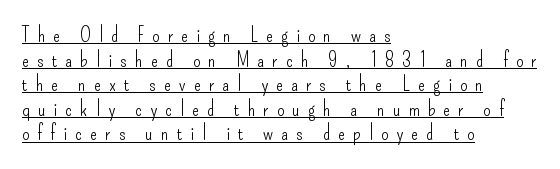
Q: Is the text bold? A: No.
Q: Is the text italic (slanted)? A: No, it is upright.
Q: Is the text underlined? A: Yes.
Q: How is the paragraph aligned? A: Left-aligned.
Q: Is the spacing between letters normal or unusually wide? A: Unusually wide.
